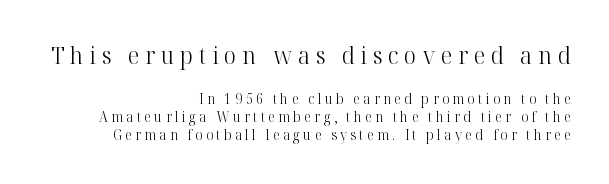
The line-height multiplier appears to be the usual default. This reads as an unemphasized weight, regular at the heaviest. The ragged edge is on the left, which tells us the setting is flush right. This is roman type, the default non-slanted kind.
